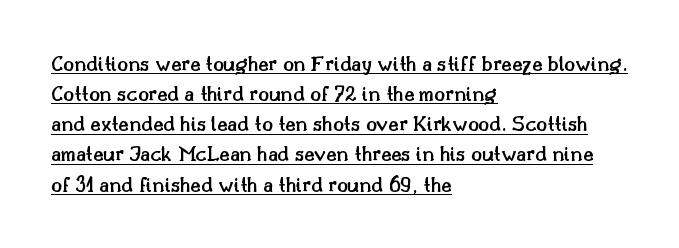
The image shows 22 px text type, upright; set left-aligned, normal line spacing (1.37x), normal letter spacing, underlined.
